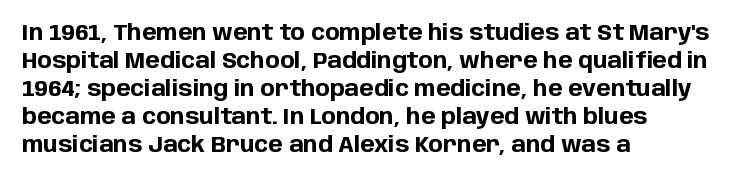
The axis of the letterforms is exactly vertical. Leftover space on each line is placed entirely after the last word. Each row of text sits above clean, open space. Students, note that the glyphs here touch the page at normal intervals.
